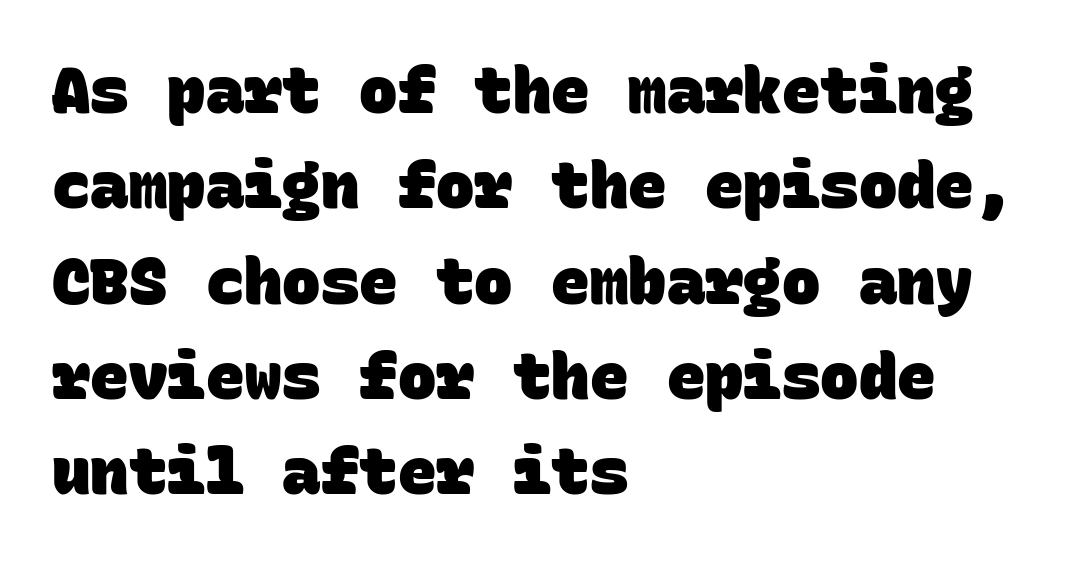
Q: Is the text bold? A: Yes.
Q: Is the typeface a serif or a sans-serif typeface? A: Sans-serif.
Q: Is the text underlined? A: No.
Q: How is the paragraph aligned? A: Left-aligned.
Q: Is the spacing between letters normal or unusually wide? A: Normal.
Q: Is the spacing between lines tight, normal or loose? A: Normal.
Q: Width (condensed, normal, or wide)? A: Normal.
Q: Stroke contrast? A: Low.
Q: x-height? A: Large.
Q: Monospaced? A: Yes.
